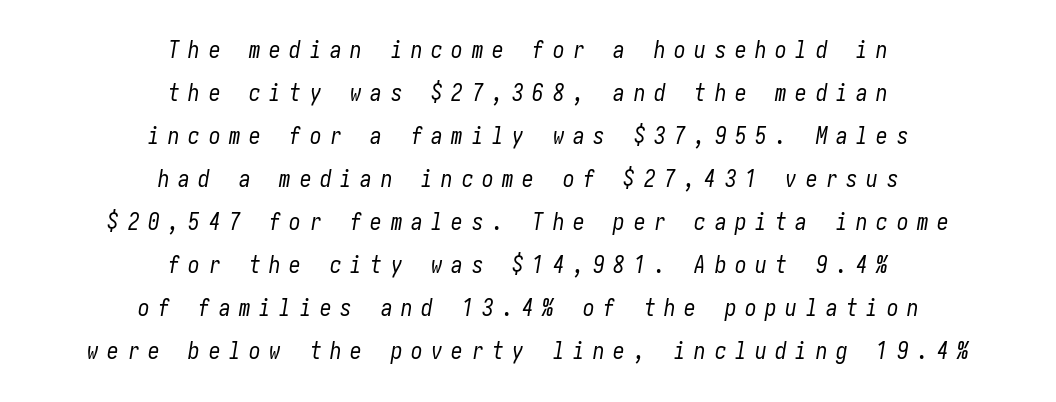
{"italic": "yes", "lean": "right", "slant_degrees": 10, "bold": "no", "underline": "no", "align": "center", "line_spacing_ratio": 1.87, "letter_spacing": "wide", "letter_spacing_em": 0.38, "glyph_px": 23}
